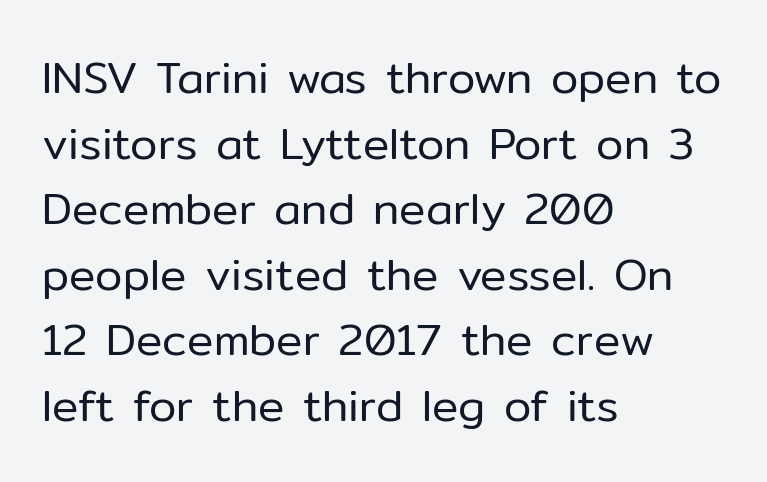
The image shows 44 px regular-weight sans-serif type, upright; set left-aligned, normal line spacing (1.49x), normal letter spacing, not underlined; low stroke contrast and a medium x-height.
